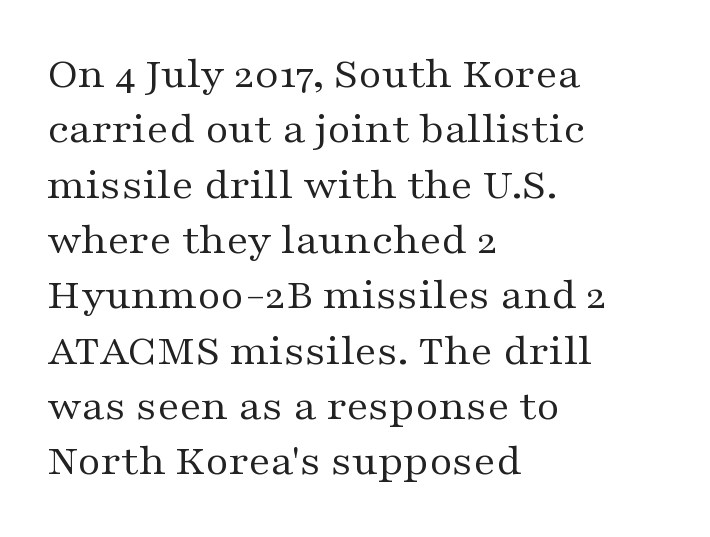
A quiet, ordinary-to-light weight characterises the typeface. Do the letters lean? They stand straight. Words float on clear page, feet unadorned. These lines are composed in type with serifs.
